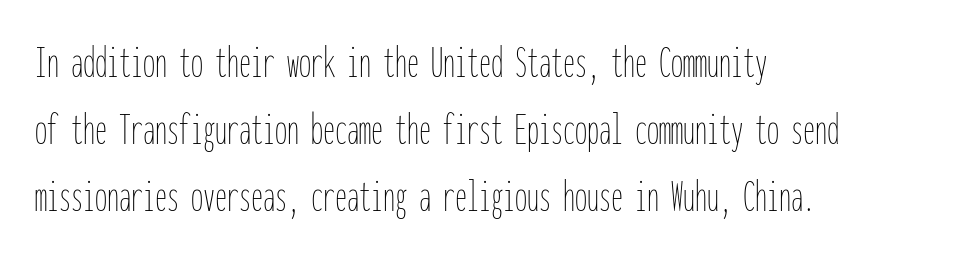
Q: Is the text bold? A: No.
Q: Is the text italic (slanted)? A: No, it is upright.
Q: Is the text underlined? A: No.
Q: How is the paragraph aligned? A: Left-aligned.
Q: Is the spacing between letters normal or unusually wide? A: Normal.
Q: Is the spacing between lines tight, normal or loose? A: Normal.
Q: Width (condensed, normal, or wide)? A: Condensed.
Q: Stroke contrast? A: Low.
Q: x-height? A: Medium.
Q: Monospaced? A: Yes.
